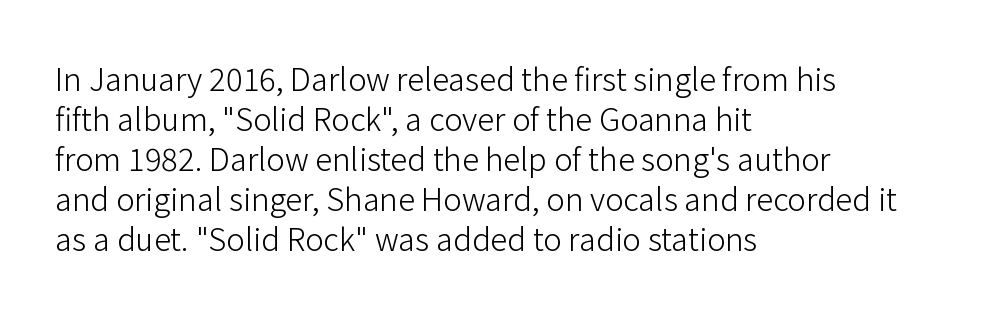
Q: Is the text bold? A: No.
Q: Is the text italic (slanted)? A: No, it is upright.
Q: Is the typeface a serif or a sans-serif typeface? A: Sans-serif.
Q: Is the text underlined? A: No.
Q: How is the paragraph aligned? A: Left-aligned.
Q: Is the spacing between letters normal or unusually wide? A: Normal.
Q: Is the spacing between lines tight, normal or loose? A: Normal.
Q: Width (condensed, normal, or wide)? A: Normal.
Q: Stroke contrast? A: Low.
Q: x-height? A: Medium.
Q: Monospaced? A: No.
